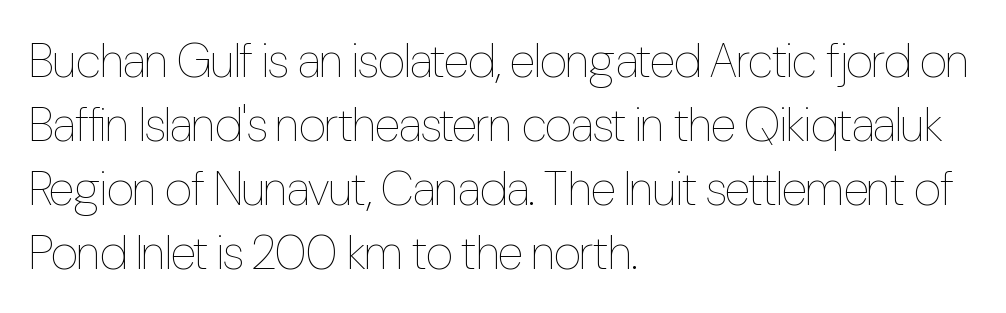
The image shows 48 px thin, condensed type, upright; set left-aligned, normal line spacing (1.33x), normal letter spacing, not underlined; low stroke contrast and a medium x-height.
